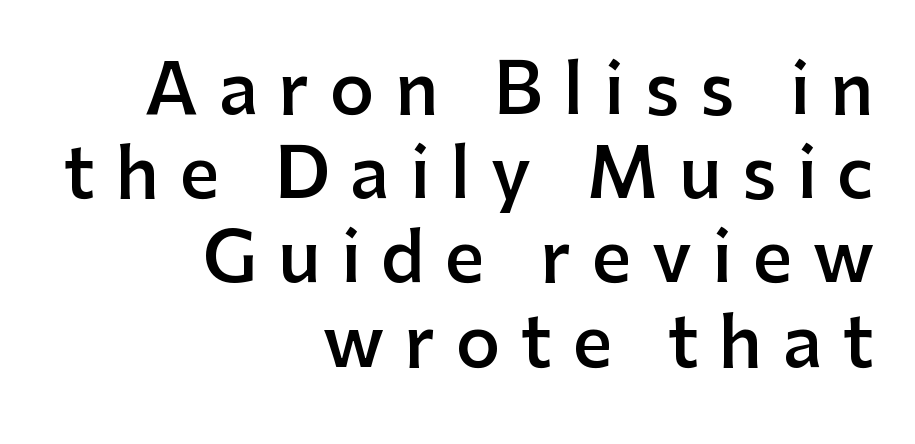
The image shows 69 px semibold sans-serif type, upright; set right-aligned, line spacing 1.22x, unusually wide letter spacing (+0.3 em), not underlined; low stroke contrast and a medium x-height.
